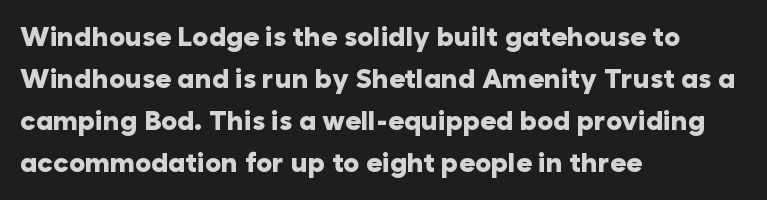
The image shows 27 px bold type, upright; set left-aligned, normal line spacing (1.56x), normal letter spacing, not underlined.
